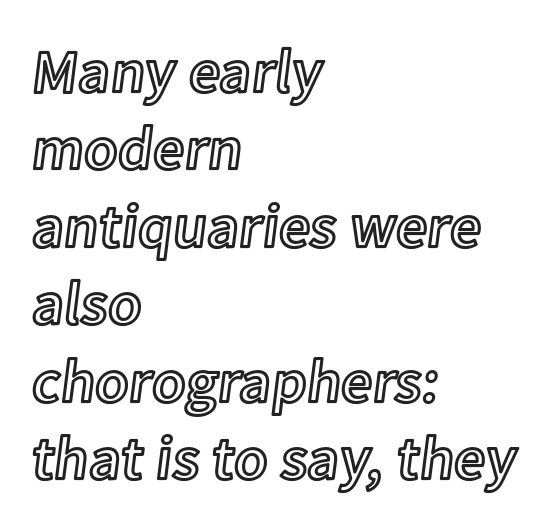
Anything drawn beneath the words? Only blank space. How are the letters spaced? Ordinarily, with no added tracking. The letters advance in unequal steps, a hallmark of proportional type. The setting favours the left margin, as ordinary paragraphs usually do. Successive baselines arrive at the customary interval.
